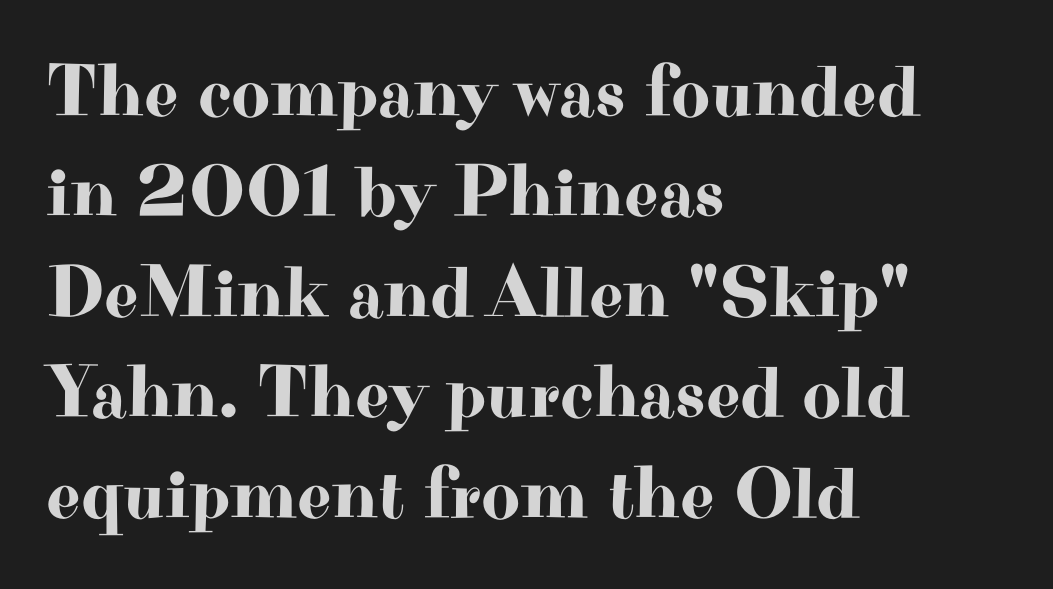
Whoever set this chose a conventional vertical rhythm. Proportional: the letters do not fall into vertical columns. Anything drawn beneath the words? Only blank space. This sample uses plain, unmodified letter spacing. The rendering anchors every line to the left-hand side. This is roman type, the default non-slanted kind.
